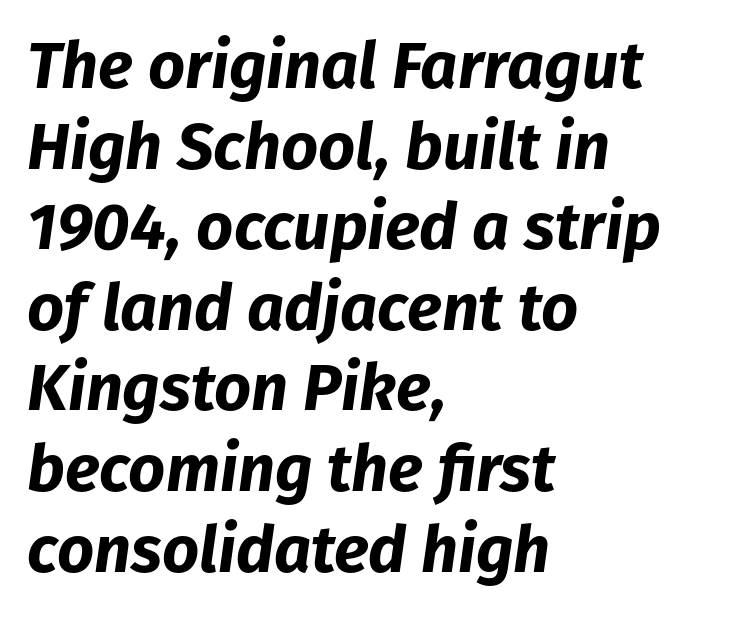
{"italic": "yes", "lean": "right", "slant_degrees": 8, "bold": "yes", "weight": "bold", "width": "normal", "stroke_contrast": "low", "x_height": "medium", "monospaced": "no", "underline": "no", "align": "left", "line_spacing_ratio": 1.24, "letter_spacing": "normal", "letter_spacing_em": 0.0, "glyph_px": 65}
